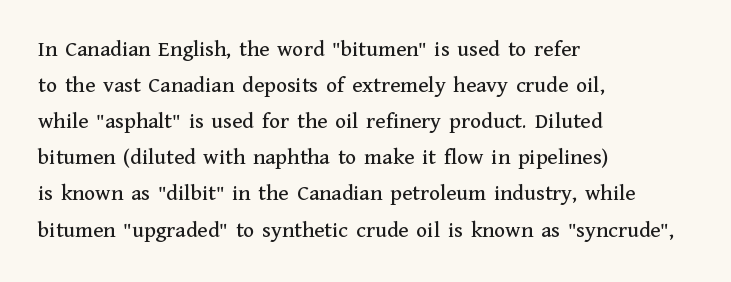
{"italic": "no", "underline": "no", "align": "left", "line_spacing": "normal", "line_spacing_ratio": 1.57, "letter_spacing": "normal", "letter_spacing_em": 0.0, "glyph_px": 23}
